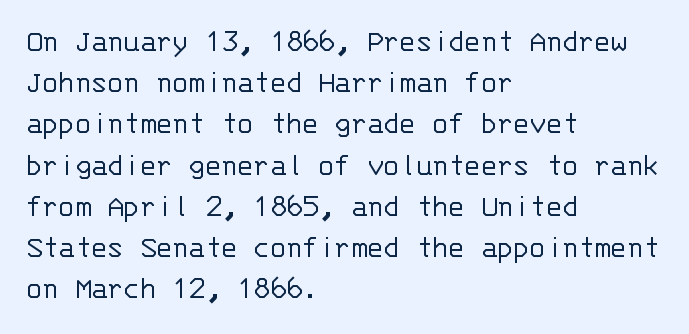
Q: Is the text bold? A: No.
Q: Is the text italic (slanted)? A: No, it is upright.
Q: Is the typeface a serif or a sans-serif typeface? A: Sans-serif.
Q: Is the text underlined? A: No.
Q: How is the paragraph aligned? A: Left-aligned.
Q: Is the spacing between letters normal or unusually wide? A: Normal.
Q: Is the spacing between lines tight, normal or loose? A: Normal.
Q: Width (condensed, normal, or wide)? A: Normal.
Q: Stroke contrast? A: Low.
Q: x-height? A: Large.
Q: Monospaced? A: Yes.
